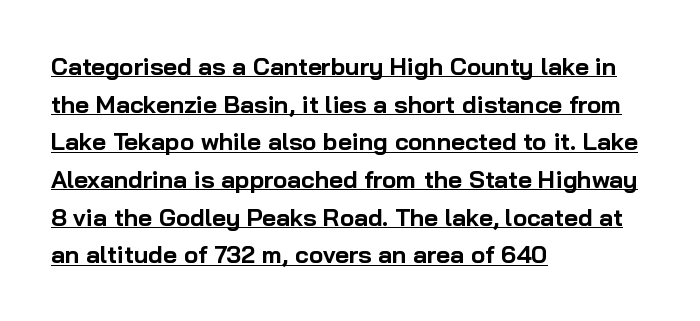
Q: Is the text bold? A: Yes.
Q: Is the text italic (slanted)? A: No, it is upright.
Q: Is the text underlined? A: Yes.
Q: How is the paragraph aligned? A: Left-aligned.
Q: Is the spacing between letters normal or unusually wide? A: Normal.
Q: Is the spacing between lines tight, normal or loose? A: Normal.
